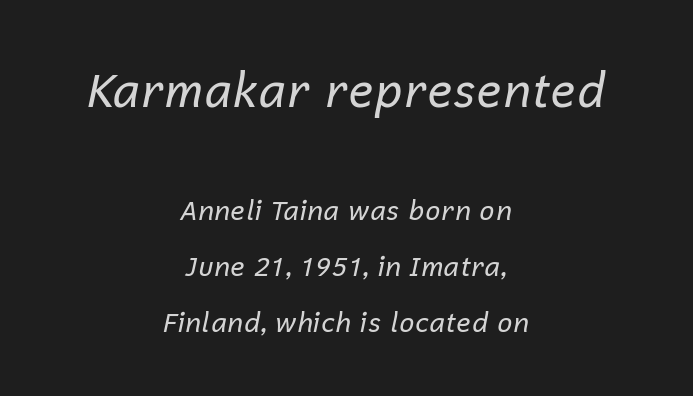
Q: Is the text bold? A: No.
Q: Is the text italic (slanted)? A: Yes, it leans right by about 12 degrees.
Q: Is the text underlined? A: No.
Q: How is the paragraph aligned? A: Centered.
Q: Is the spacing between letters normal or unusually wide? A: Normal.
Q: Is the spacing between lines tight, normal or loose? A: Loose.
Q: Which block of text is set in a larger size, the first (top) or the second (bottom)? A: The first (top) one.
Q: Width (condensed, normal, or wide)? A: Normal.
Q: Stroke contrast? A: Low.
Q: x-height? A: Medium.
Q: Monospaced? A: No.
